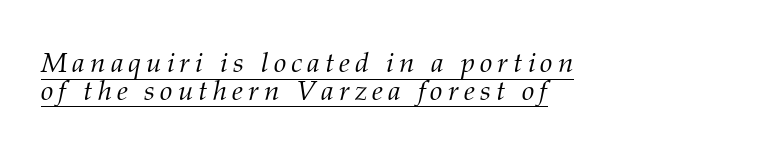
Beneath each row of characters lies a ruled line. Vertically, the passage feels compressed, each row crowding the next. The compositor pushed each line to the left boundary. Small tapered or slab feet sit at the stroke ends, so this counts as serif. Spacing verdict: proportional, widths tailored to each character.
